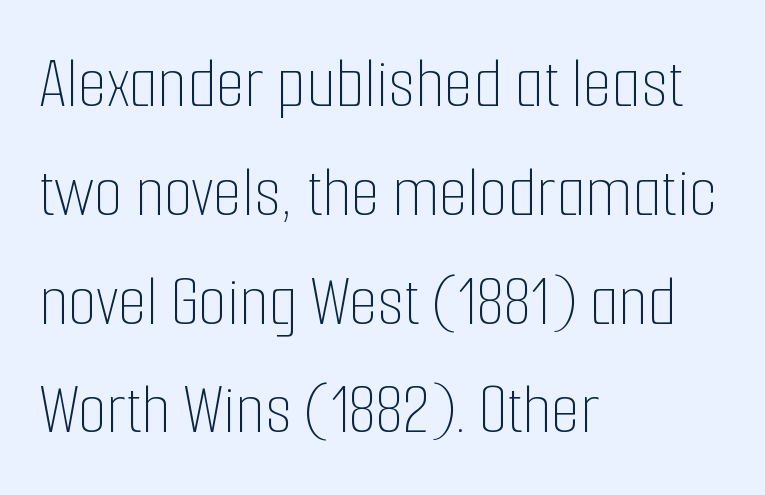
The image shows 74 px thin, condensed type, upright; set left-aligned, normal line spacing (1.47x), normal letter spacing, not underlined; low stroke contrast and a medium x-height.
